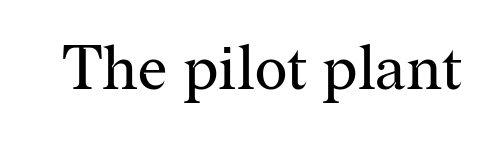
This sample uses a serif face. Note the varied advance widths — an 'i' is clearly narrower than an 'm'. Summary of weight: not heavy and not bold. Nothing unusual about the tracking: characters are spaced as the font intends. Any mark beneath the type? The region is blank.
